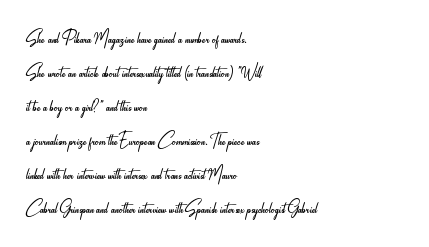
{"bold": "no", "underline": "no", "align": "left", "line_spacing": "normal", "line_spacing_ratio": 1.48, "letter_spacing": "normal", "letter_spacing_em": 0.0, "glyph_px": 23}
